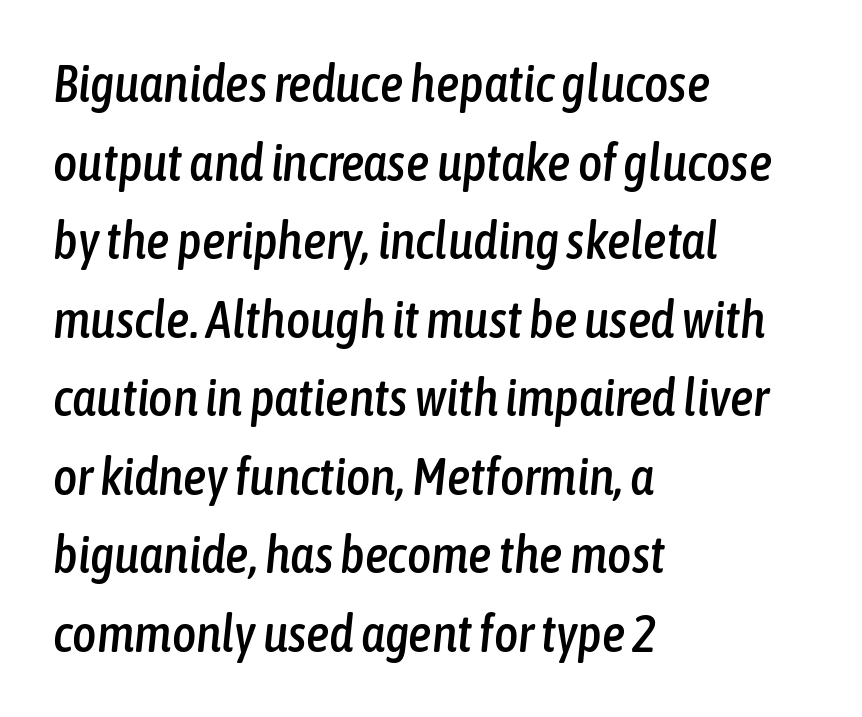
The image shows 52 px condensed type, italic (leaning right); set left-aligned, normal line spacing (1.51x), normal letter spacing, not underlined; low stroke contrast and a medium x-height.
